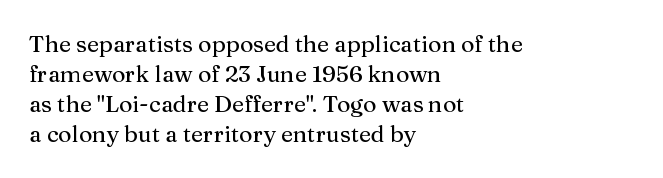
{"italic": "no", "underline": "no", "align": "left", "line_spacing": "normal", "line_spacing_ratio": 1.31, "letter_spacing": "normal", "letter_spacing_em": 0.0, "glyph_px": 23}
